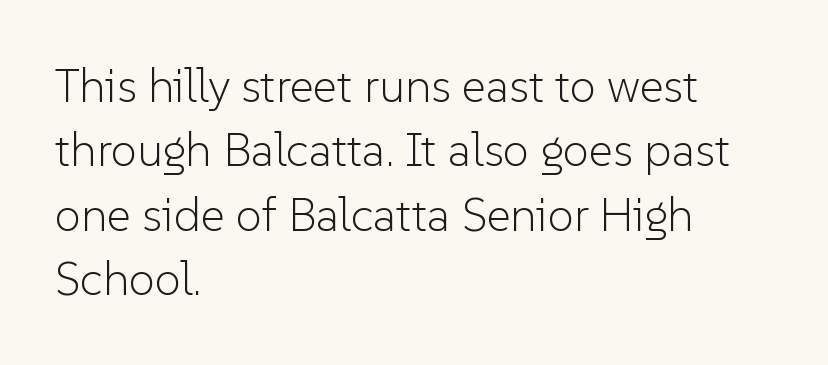
{"serif": "no", "italic": "no", "bold": "no", "weight": "light", "width": "normal", "stroke_contrast": "low", "x_height": "medium", "monospaced": "no", "underline": "no", "align": "left", "line_spacing": "normal", "line_spacing_ratio": 1.37, "letter_spacing": "normal", "letter_spacing_em": 0.0, "glyph_px": 47}
